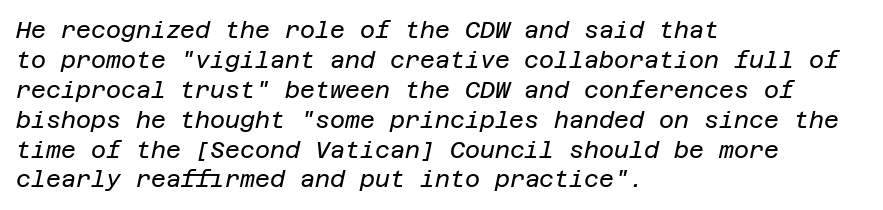
{"italic": "yes", "lean": "right", "slant_degrees": 12, "bold": "no", "underline": "no", "align": "left", "line_spacing": "normal", "line_spacing_ratio": 1.3, "letter_spacing": "normal", "letter_spacing_em": 0.0, "glyph_px": 23}
